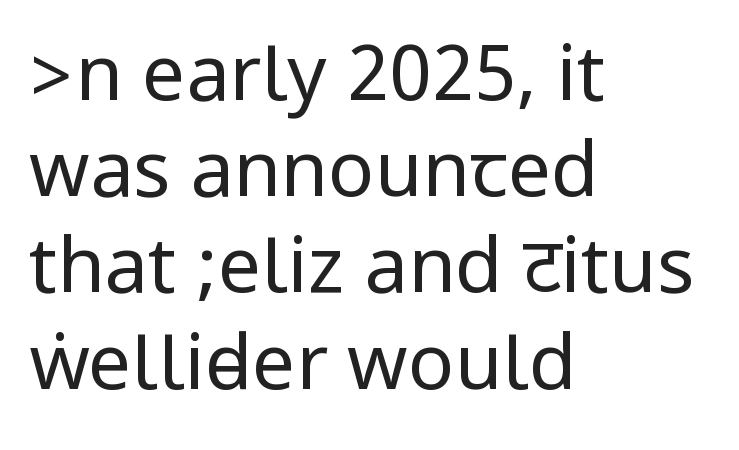
Q: Is the text bold? A: No.
Q: Is the text italic (slanted)? A: No, it is upright.
Q: Is the typeface a serif or a sans-serif typeface? A: Sans-serif.
Q: Is the text underlined? A: No.
Q: How is the paragraph aligned? A: Left-aligned.
Q: Is the spacing between letters normal or unusually wide? A: Normal.
Q: Is the spacing between lines tight, normal or loose? A: Normal.
Q: Width (condensed, normal, or wide)? A: Condensed.
Q: Stroke contrast? A: Low.
